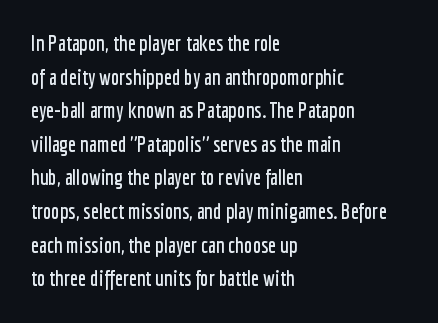
Q: Is the text italic (slanted)? A: No, it is upright.
Q: Is the text underlined? A: No.
Q: How is the paragraph aligned? A: Left-aligned.
Q: Is the spacing between letters normal or unusually wide? A: Normal.
Q: Is the spacing between lines tight, normal or loose? A: Normal.
